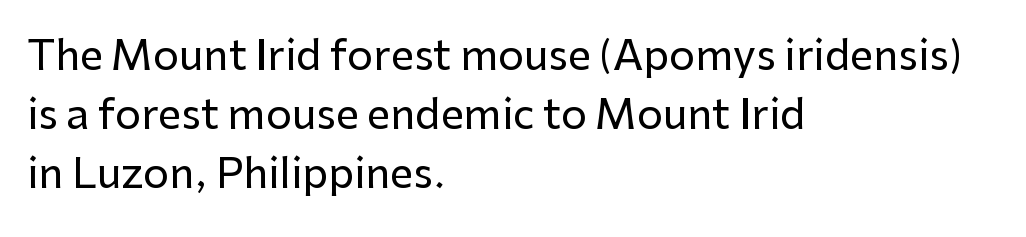
Looks like regular typesetting: each glyph gets only the width it needs. Leading: standard. This rendering leaves character spacing at its baseline value. Only glyphs here, with clear space below each row.
